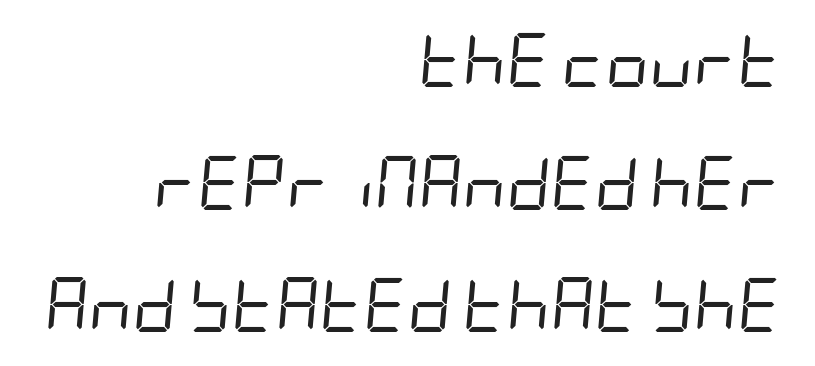
{"italic": "yes", "lean": "right", "slant_degrees": 5, "bold": "no", "weight": "regular", "width": "condensed", "stroke_contrast": "low", "x_height": "large", "underline": "no", "align": "right", "line_spacing": "loose", "line_spacing_ratio": 2.27, "letter_spacing": "normal", "letter_spacing_em": 0.0, "glyph_px": 54}
